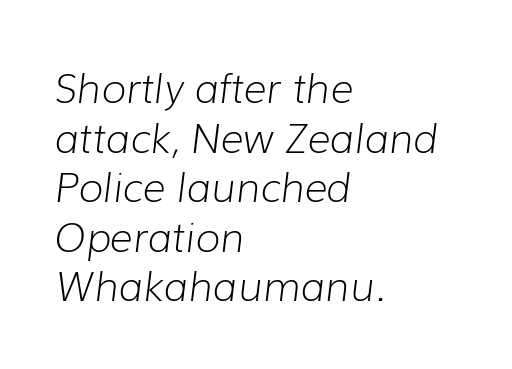
{"italic": "yes", "lean": "right", "slant_degrees": 7, "bold": "no", "weight": "light", "width": "normal", "stroke_contrast": "low", "x_height": "medium", "monospaced": "no", "underline": "no", "align": "left", "line_spacing_ratio": 1.24, "letter_spacing": "normal", "letter_spacing_em": 0.0, "glyph_px": 40}
